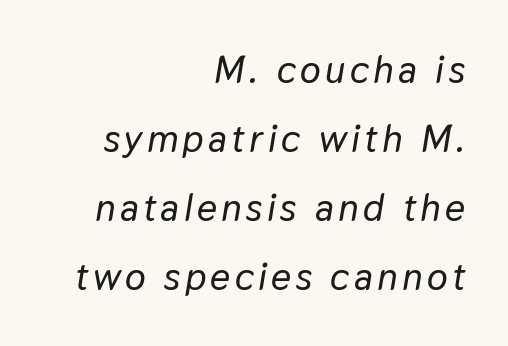
The image shows 39 px text type, italic (leaning right); set right-aligned, line spacing 1.77x, not underlined; low stroke contrast and a medium x-height.
